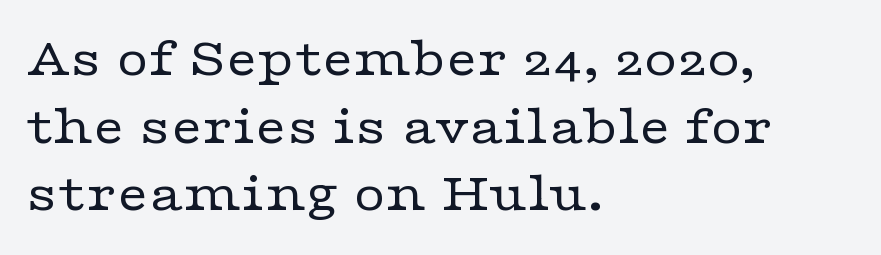
Q: Is the text bold? A: No.
Q: Is the text italic (slanted)? A: No, it is upright.
Q: Is the typeface a serif or a sans-serif typeface? A: Serif.
Q: Is the text underlined? A: No.
Q: How is the paragraph aligned? A: Left-aligned.
Q: Is the spacing between letters normal or unusually wide? A: Normal.
Q: Width (condensed, normal, or wide)? A: Wide.
Q: Stroke contrast? A: Low.
Q: x-height? A: Medium.
Q: Monospaced? A: No.
